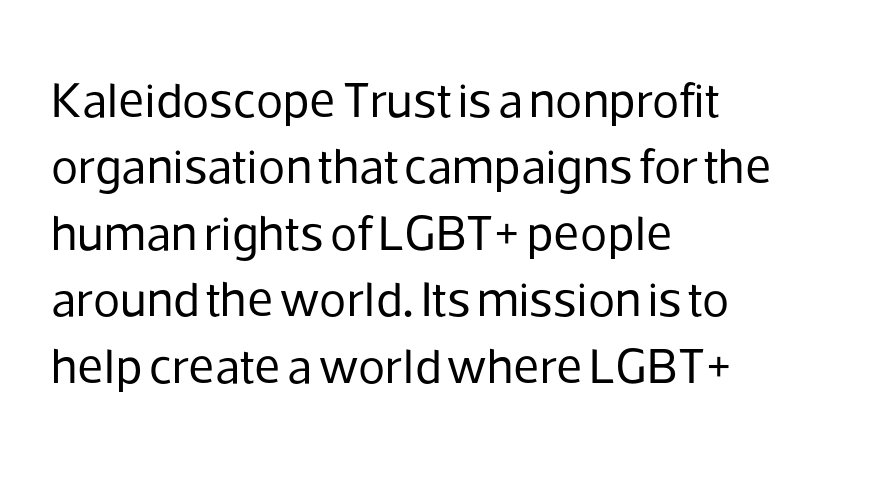
Q: Is the text bold? A: No.
Q: Is the text italic (slanted)? A: No, it is upright.
Q: Is the typeface a serif or a sans-serif typeface? A: Sans-serif.
Q: Is the text underlined? A: No.
Q: How is the paragraph aligned? A: Left-aligned.
Q: Is the spacing between letters normal or unusually wide? A: Normal.
Q: Is the spacing between lines tight, normal or loose? A: Normal.
Q: Width (condensed, normal, or wide)? A: Normal.
Q: Stroke contrast? A: Low.
Q: x-height? A: Medium.
Q: Monospaced? A: No.
